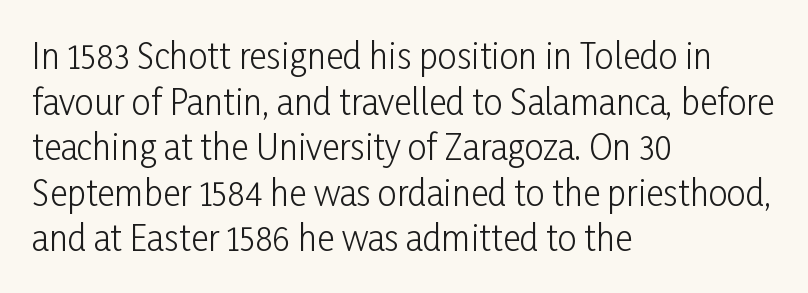
The image shows 34 px light, condensed sans-serif type, upright; set left-aligned, normal line spacing (1.34x), normal letter spacing, not underlined; low stroke contrast and a medium x-height.
